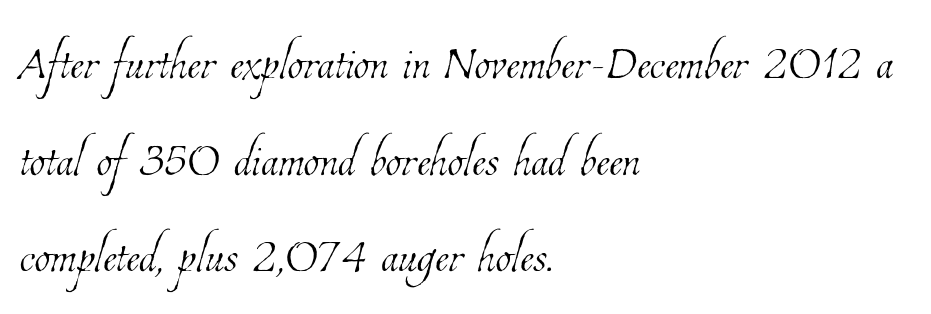
Q: Is the text bold? A: No.
Q: Is the text underlined? A: No.
Q: How is the paragraph aligned? A: Left-aligned.
Q: Is the spacing between letters normal or unusually wide? A: Normal.
Q: Is the spacing between lines tight, normal or loose? A: Normal.
Q: Width (condensed, normal, or wide)? A: Condensed.
Q: Stroke contrast? A: Low.
Q: x-height? A: Medium.
Q: Monospaced? A: No.
